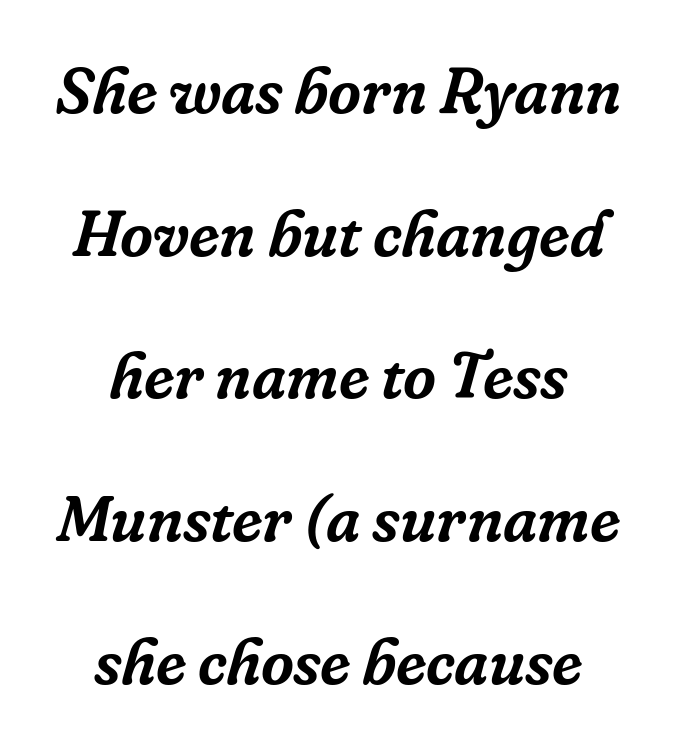
{"serif": "yes", "italic": "yes", "lean": "right", "slant_degrees": 16, "width": "normal", "stroke_contrast": "low", "x_height": "medium", "monospaced": "no", "underline": "no", "align": "center", "line_spacing": "loose", "line_spacing_ratio": 2.23, "letter_spacing": "normal", "letter_spacing_em": 0.0, "glyph_px": 64}
